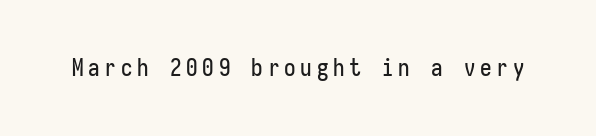
The image shows 23 px text type, upright; set unusually wide letter spacing (+0.21 em), not underlined.
